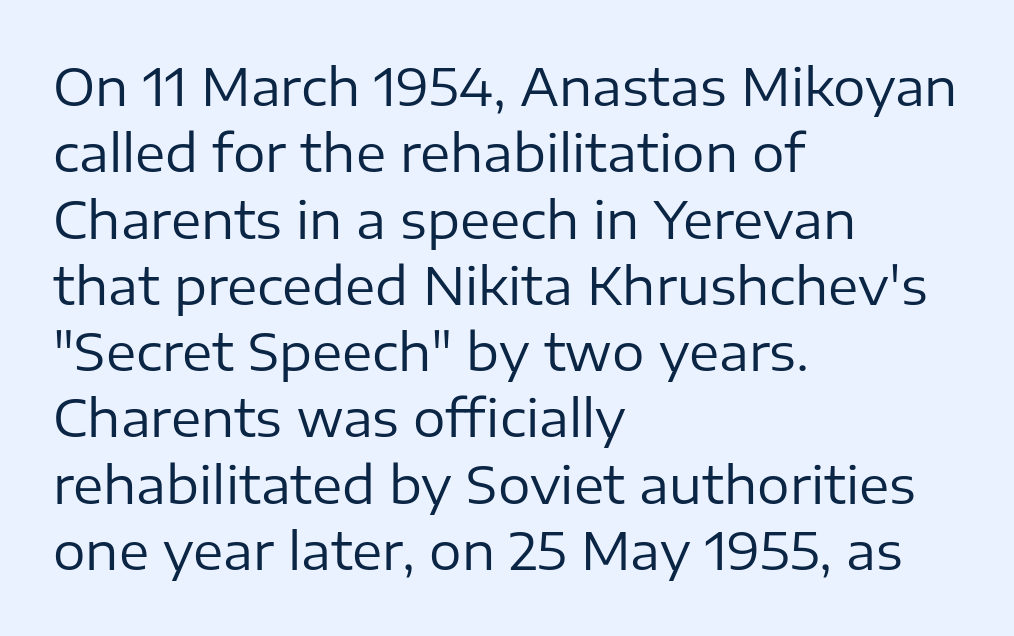
Baseline-to-baseline distance is the conventional proportion of letter height. Descenders are the only things crossing below the line. The font family rendered here belongs to the sans-serif group. The font is comparable to plain body text, perhaps lighter. Posture: upright roman. Horizontally, the lines are justified to the leading edge only.
